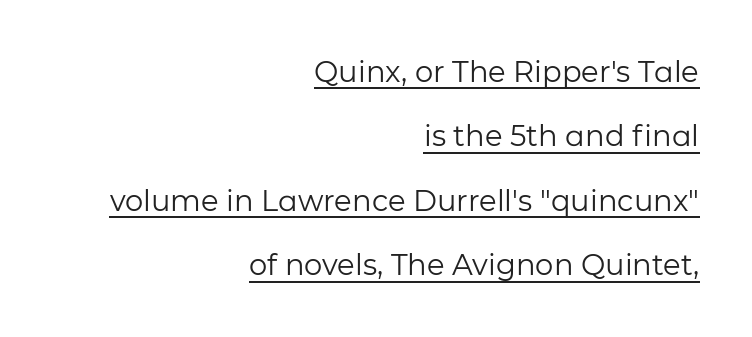
The image shows 29 px regular-weight sans-serif type, upright; set right-aligned, loose line spacing (2.22x), normal letter spacing, underlined; low stroke contrast and a medium x-height.
